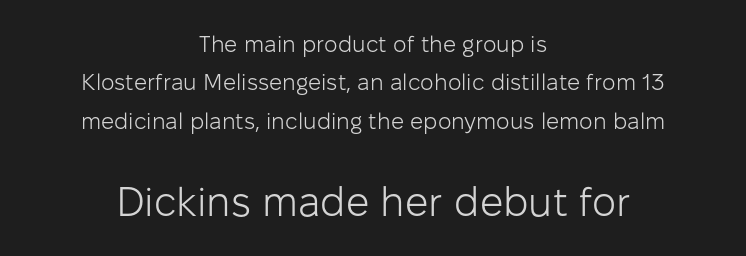
Q: Is the text bold? A: No.
Q: Is the text italic (slanted)? A: No, it is upright.
Q: Is the typeface a serif or a sans-serif typeface? A: Sans-serif.
Q: Is the text underlined? A: No.
Q: How is the paragraph aligned? A: Centered.
Q: Is the spacing between letters normal or unusually wide? A: Normal.
Q: Is the spacing between lines tight, normal or loose? A: Normal.
Q: Which block of text is set in a larger size, the first (top) or the second (bottom)? A: The second (bottom) one.
Q: Width (condensed, normal, or wide)? A: Normal.
Q: Stroke contrast? A: Low.
Q: x-height? A: Medium.
Q: Monospaced? A: No.
